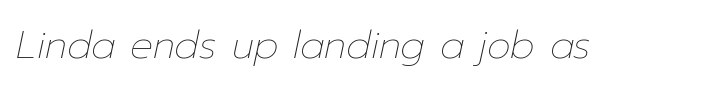
The image shows 38 px thin type, italic (leaning right); set normal letter spacing, not underlined; low stroke contrast and a medium x-height.
